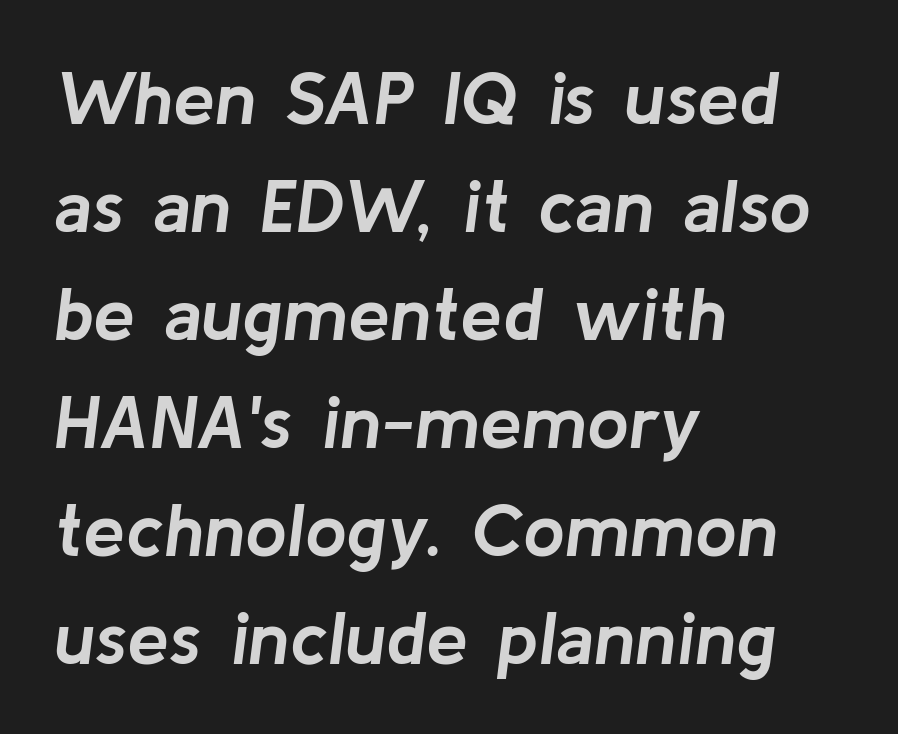
Q: Is the text bold? A: Yes.
Q: Is the text italic (slanted)? A: Yes, it leans right by about 8 degrees.
Q: Is the text underlined? A: No.
Q: How is the paragraph aligned? A: Left-aligned.
Q: Is the spacing between letters normal or unusually wide? A: Normal.
Q: Is the spacing between lines tight, normal or loose? A: Normal.
Q: Width (condensed, normal, or wide)? A: Normal.
Q: Stroke contrast? A: Low.
Q: x-height? A: Medium.
Q: Monospaced? A: No.
